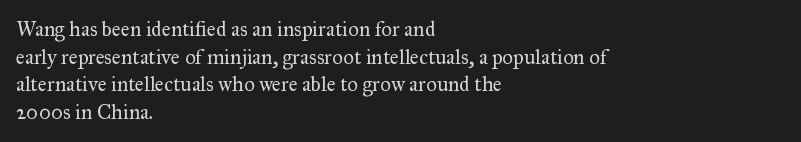
The image shows 21 px text type, upright; set left-aligned, normal line spacing (1.32x), normal letter spacing, not underlined.
